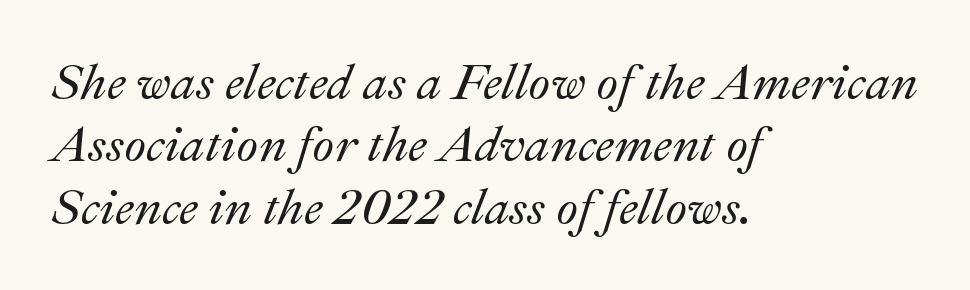
{"italic": "yes", "lean": "right", "slant_degrees": 22, "width": "normal", "stroke_contrast": "medium", "x_height": "small", "monospaced": "no", "underline": "no", "align": "left", "line_spacing": "normal", "line_spacing_ratio": 1.25, "letter_spacing": "normal", "letter_spacing_em": 0.0, "glyph_px": 50}
